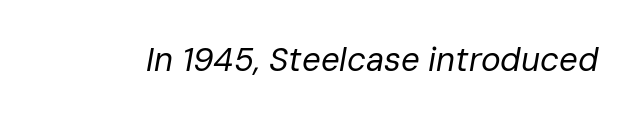
{"italic": "yes", "lean": "right", "slant_degrees": 10, "bold": "no", "weight": "regular", "width": "normal", "stroke_contrast": "low", "x_height": "medium", "monospaced": "no", "underline": "no", "letter_spacing": "normal", "letter_spacing_em": 0.0, "glyph_px": 33}
